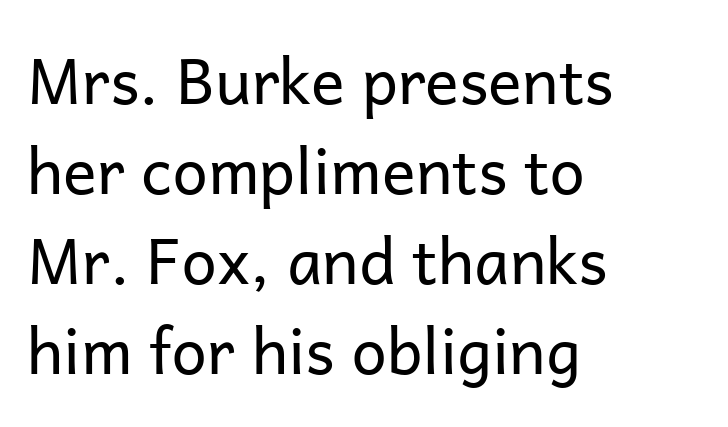
Stroke mass is kept to a normal reading level or below. Letterform terminals end flat and unadorned throughout the passage. The space between consecutive lines is moderate. Spacing verdict: proportional, widths tailored to each character.
